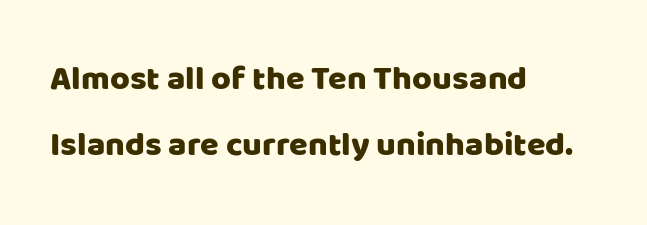
The image shows 34 px sans-serif type, upright; set left-aligned, loose line spacing (1.95x), normal letter spacing, not underlined; low stroke contrast and a large x-height.
